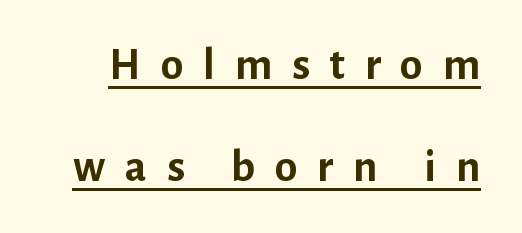
A great deal of white space separates one row of letters from the next. The string is rendered with underlining switched on. Looks like regular typesetting: each glyph gets only the width it needs. I'd call this a sans setting — the letters go barefoot. Each glyph is drawn with heavy, bold strokes. Inter-character spacing is expanded well beyond the font's built-in metrics.
